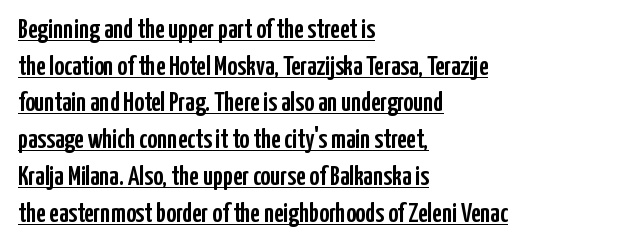
Designer's note — italics off, roman on. If you drew a ruler down the left edge, every line would touch it. This sample uses plain, unmodified letter spacing. Somebody hit Ctrl+U on this one — the words are underlined. Vertical spacing — default.
